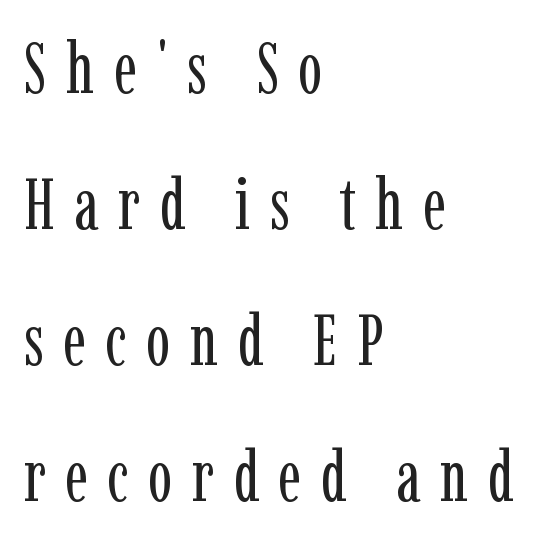
The image shows 72 px regular-weight, condensed serif type, upright; set left-aligned, line spacing 1.89x, unusually wide letter spacing (+0.27 em), not underlined; low stroke contrast and a medium x-height.
